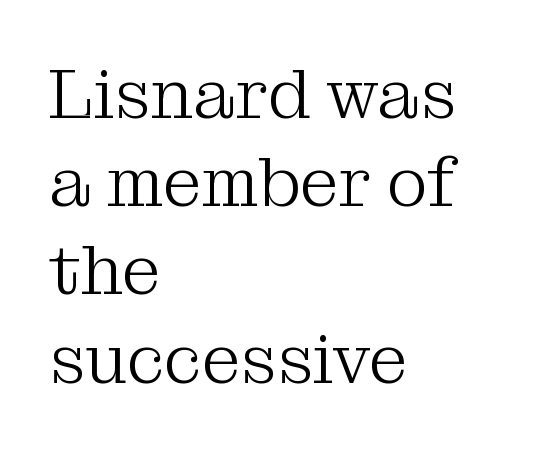
Q: Is the text bold? A: No.
Q: Is the text italic (slanted)? A: No, it is upright.
Q: Is the typeface a serif or a sans-serif typeface? A: Serif.
Q: Is the text underlined? A: No.
Q: How is the paragraph aligned? A: Left-aligned.
Q: Is the spacing between letters normal or unusually wide? A: Normal.
Q: Is the spacing between lines tight, normal or loose? A: Normal.
Q: Width (condensed, normal, or wide)? A: Normal.
Q: Stroke contrast? A: Medium.
Q: x-height? A: Medium.
Q: Monospaced? A: No.
